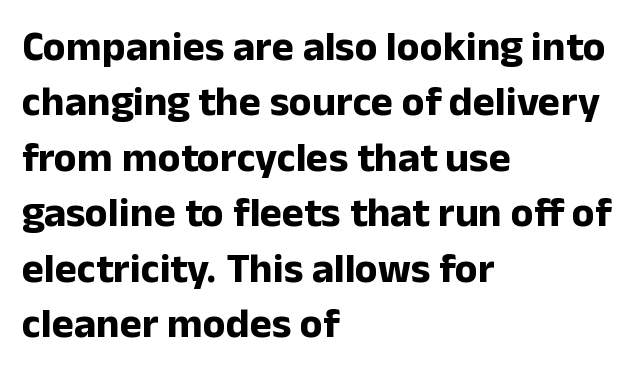
Q: Is the text bold? A: Yes.
Q: Is the text italic (slanted)? A: No, it is upright.
Q: Is the typeface a serif or a sans-serif typeface? A: Sans-serif.
Q: Is the text underlined? A: No.
Q: How is the paragraph aligned? A: Left-aligned.
Q: Is the spacing between letters normal or unusually wide? A: Normal.
Q: Is the spacing between lines tight, normal or loose? A: Normal.
Q: Width (condensed, normal, or wide)? A: Normal.
Q: Stroke contrast? A: Low.
Q: x-height? A: Medium.
Q: Monospaced? A: No.
